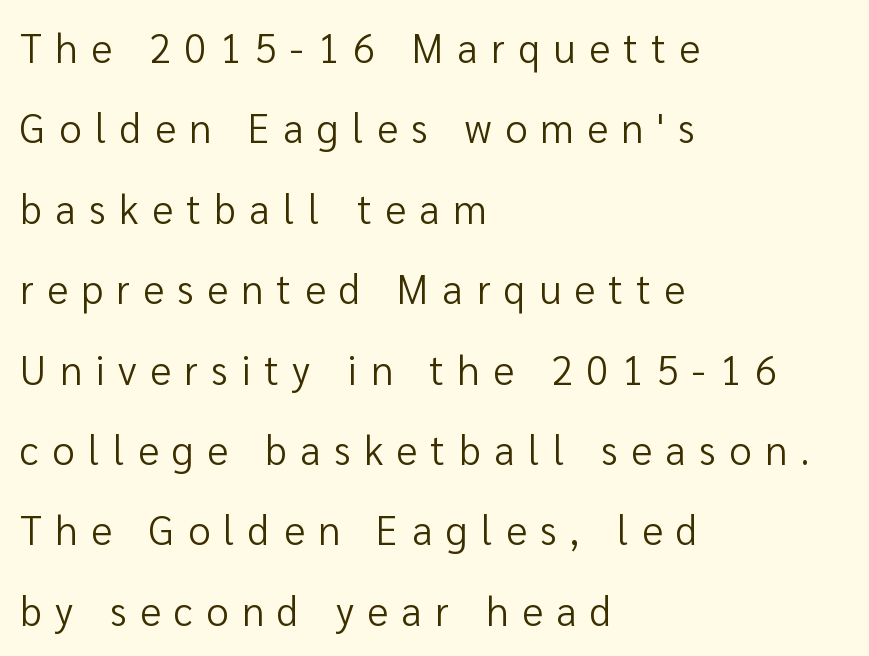
Q: Is the text bold? A: No.
Q: Is the text italic (slanted)? A: No, it is upright.
Q: Is the typeface a serif or a sans-serif typeface? A: Sans-serif.
Q: Is the text underlined? A: No.
Q: How is the paragraph aligned? A: Left-aligned.
Q: Is the spacing between letters normal or unusually wide? A: Unusually wide.
Q: Is the spacing between lines tight, normal or loose? A: Loose.
Q: Width (condensed, normal, or wide)? A: Normal.
Q: Stroke contrast? A: Low.
Q: x-height? A: Medium.
Q: Monospaced? A: No.
